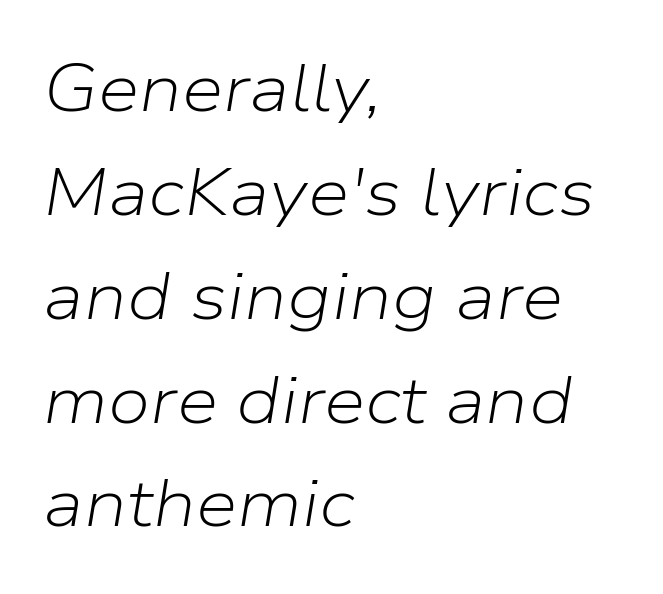
{"italic": "yes", "lean": "right", "slant_degrees": 9, "bold": "no", "weight": "light", "width": "normal", "stroke_contrast": "low", "x_height": "medium", "monospaced": "no", "underline": "no", "align": "left", "line_spacing": "normal", "line_spacing_ratio": 1.55, "letter_spacing": "normal", "letter_spacing_em": 0.0, "glyph_px": 67}
